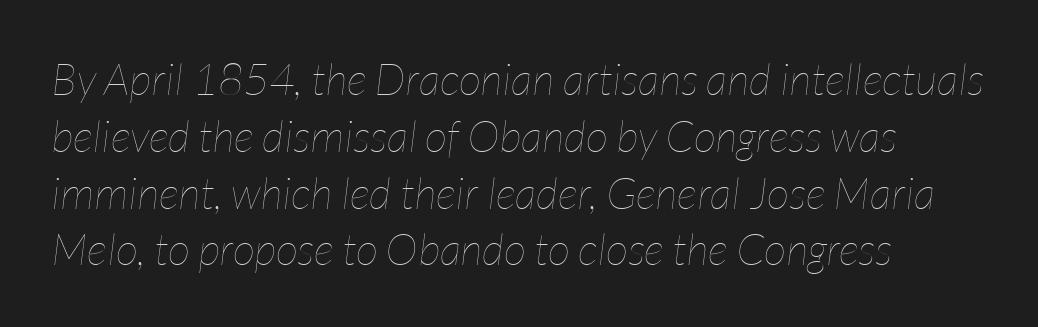
The image shows 44 px thin, condensed type, italic (leaning right); set left-aligned, normal line spacing (1.29x), normal letter spacing, not underlined; low stroke contrast and a medium x-height.
